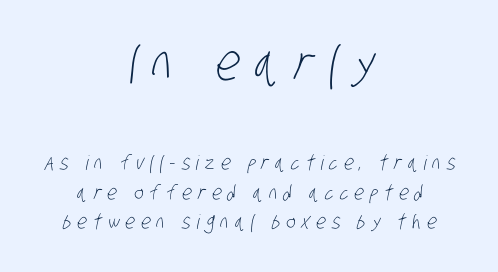
The block of text has a typical density, with ordinary space between rows. The lines in this sample share a center point and differ in where they start and stop. The foot of each line stays bare and open. Here the glyphs are tracked loosely, breaking word shapes into spaced letters.
